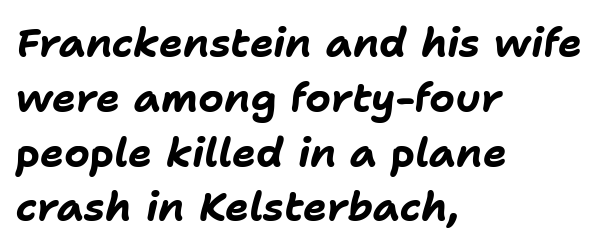
Leading: standard. Clear beneath every line of the passage. Tall strokes in this sample are angled rather than plumb. The passage is arranged the way most books set body copy — flush left. Think of a printed novel: that variable character pitch is what you see here. Heft: maximum for text — a bold.
